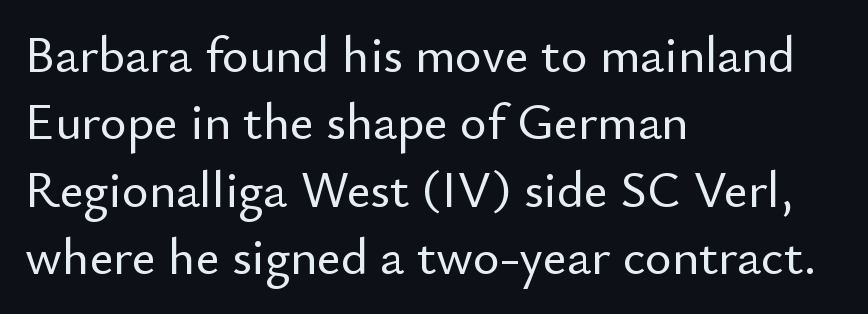
Unlike a traditional serif, this face leaves its strokes unadorned. In CSS terms this would be text-align: left. A typesetter would mark this as roman, not italic. Glyph-to-glyph distance matches everyday printed text. Proportional: the letters do not fall into vertical columns.
